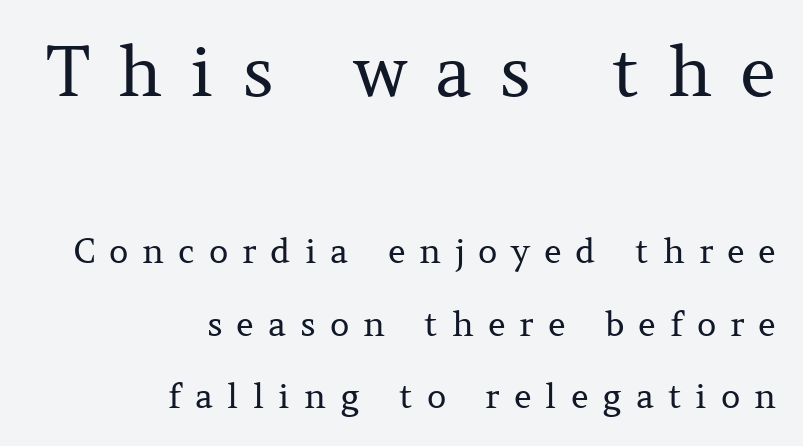
Q: Is the text bold? A: No.
Q: Is the text italic (slanted)? A: No, it is upright.
Q: Is the typeface a serif or a sans-serif typeface? A: Serif.
Q: Is the text underlined? A: No.
Q: How is the paragraph aligned? A: Right-aligned.
Q: Is the spacing between letters normal or unusually wide? A: Unusually wide.
Q: Is the spacing between lines tight, normal or loose? A: Loose.
Q: Which block of text is set in a larger size, the first (top) or the second (bottom)? A: The first (top) one.
Q: Width (condensed, normal, or wide)? A: Normal.
Q: Stroke contrast? A: Medium.
Q: x-height? A: Medium.
Q: Monospaced? A: No.
